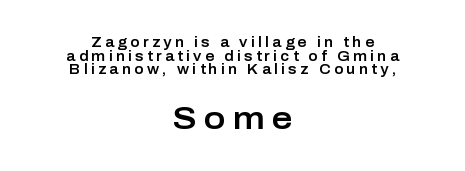
The image shows 32 px sans-serif type, upright; set centered, tight line spacing (0.97x), unusually wide letter spacing (+0.24 em), not underlined; the second (bottom) block is 2.29x larger; low stroke contrast and a medium x-height.
